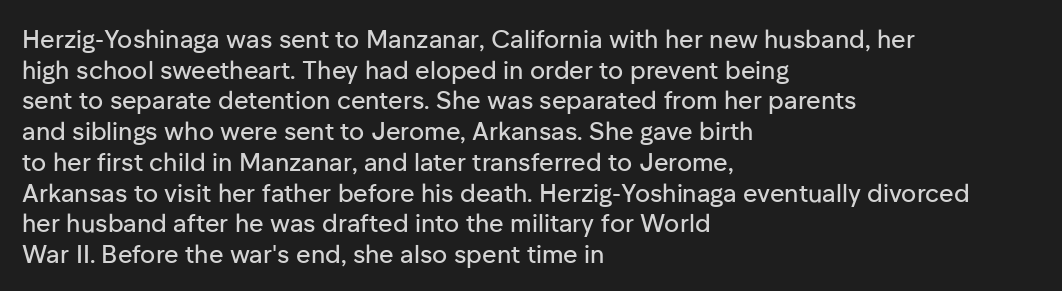
Which margin do the lines hug? The left one — the right edge is uneven. Bare-footed words on every line. Here the glyphs are tracked normally, forming tight word shapes. Does the lettering tilt? It doesn't — this is upright.
